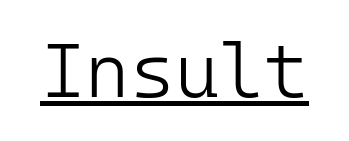
{"serif": "no", "italic": "no", "bold": "no", "weight": "light", "width": "normal", "stroke_contrast": "low", "x_height": "medium", "monospaced": "yes", "underline": "yes", "letter_spacing": "normal", "letter_spacing_em": 0.0, "glyph_px": 76}
